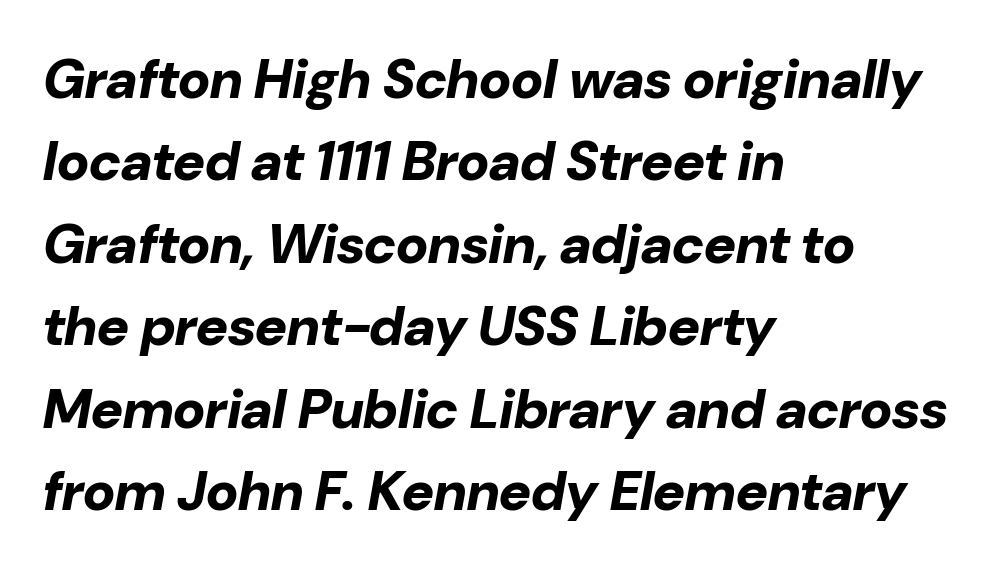
{"italic": "yes", "lean": "right", "slant_degrees": 10, "bold": "yes", "weight": "bold", "width": "normal", "stroke_contrast": "low", "x_height": "medium", "monospaced": "no", "underline": "no", "align": "left", "line_spacing": "normal", "line_spacing_ratio": 1.5, "letter_spacing": "normal", "letter_spacing_em": 0.0, "glyph_px": 55}
